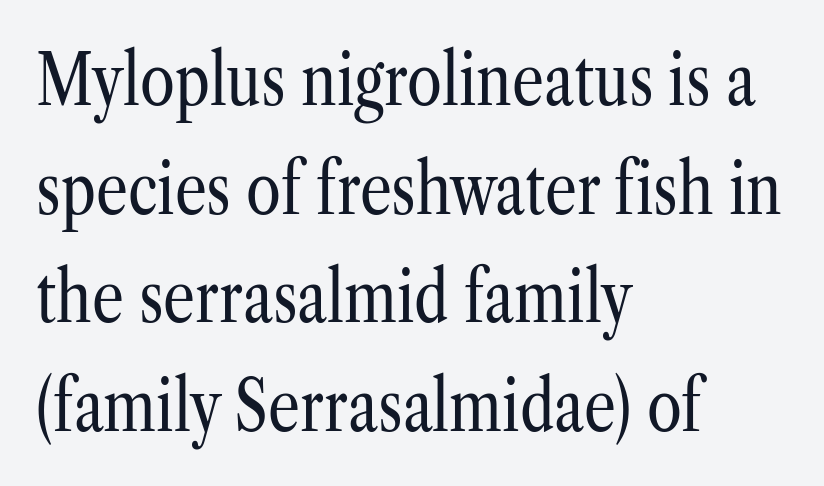
{"serif": "yes", "italic": "no", "bold": "no", "weight": "regular", "width": "condensed", "stroke_contrast": "low", "x_height": "medium", "monospaced": "no", "underline": "no", "align": "left", "line_spacing": "normal", "line_spacing_ratio": 1.53, "letter_spacing": "normal", "letter_spacing_em": 0.0, "glyph_px": 71}
